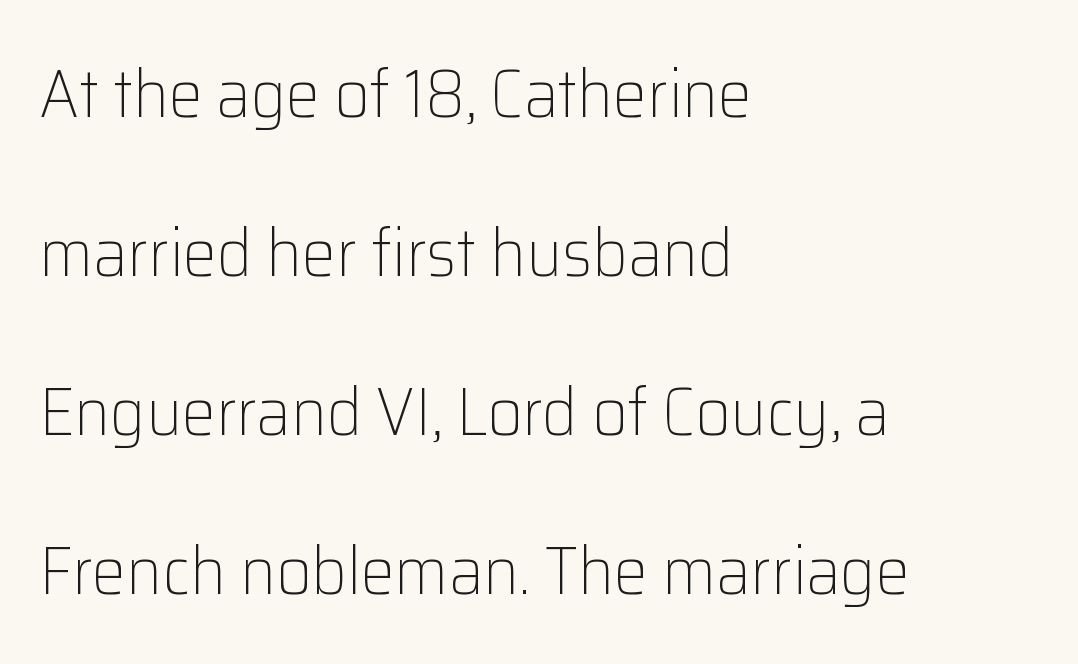
You could not count columns in this text — the font is proportionally spaced. Characters remain perfectly vertical along every line. Between one letter and the next there's only the usual sliver of space. Typeset ragged right — the left edge is the straight one. Serif or sans? Sans — the stroke terminals are bare. The font sits on the lighter half of the weight spectrum, regular included.
